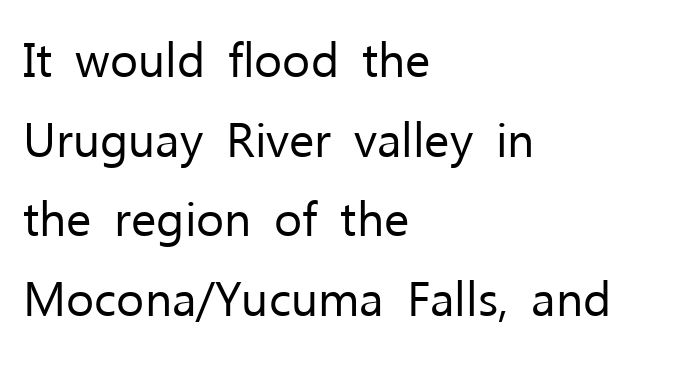
Q: Is the text bold? A: No.
Q: Is the text italic (slanted)? A: No, it is upright.
Q: Is the typeface a serif or a sans-serif typeface? A: Sans-serif.
Q: Is the text underlined? A: No.
Q: How is the paragraph aligned? A: Left-aligned.
Q: Is the spacing between letters normal or unusually wide? A: Normal.
Q: Is the spacing between lines tight, normal or loose? A: Normal.
Q: Width (condensed, normal, or wide)? A: Normal.
Q: Stroke contrast? A: Low.
Q: x-height? A: Medium.
Q: Monospaced? A: No.
